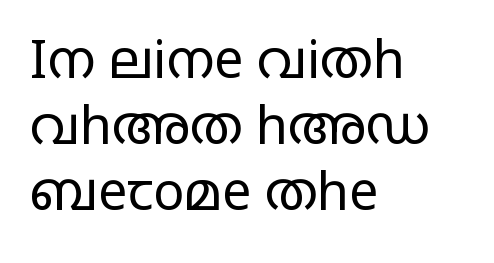
The image shows 52 px regular-weight, wide sans-serif type, upright; set left-aligned, normal line spacing (1.27x), normal letter spacing, not underlined; low stroke contrast and a large x-height.
